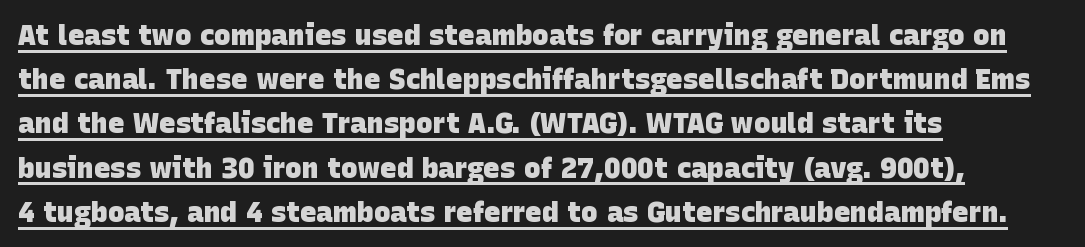
Q: Is the text bold? A: Yes.
Q: Is the typeface a serif or a sans-serif typeface? A: Sans-serif.
Q: Is the text underlined? A: Yes.
Q: How is the paragraph aligned? A: Left-aligned.
Q: Is the spacing between letters normal or unusually wide? A: Normal.
Q: Is the spacing between lines tight, normal or loose? A: Normal.
Q: Width (condensed, normal, or wide)? A: Normal.
Q: Stroke contrast? A: Low.
Q: x-height? A: Large.
Q: Monospaced? A: No.
